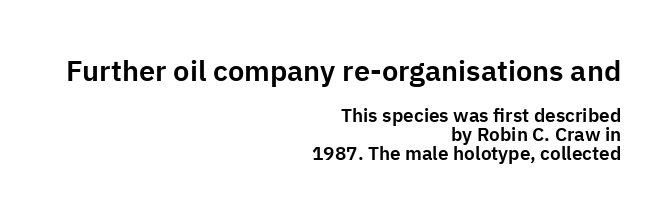
Q: Is the text italic (slanted)? A: No, it is upright.
Q: Is the typeface a serif or a sans-serif typeface? A: Sans-serif.
Q: Is the text underlined? A: No.
Q: How is the paragraph aligned? A: Right-aligned.
Q: Is the spacing between letters normal or unusually wide? A: Normal.
Q: Is the spacing between lines tight, normal or loose? A: Tight.
Q: Which block of text is set in a larger size, the first (top) or the second (bottom)? A: The first (top) one.
Q: Width (condensed, normal, or wide)? A: Normal.
Q: Stroke contrast? A: Low.
Q: x-height? A: Medium.
Q: Monospaced? A: No.
